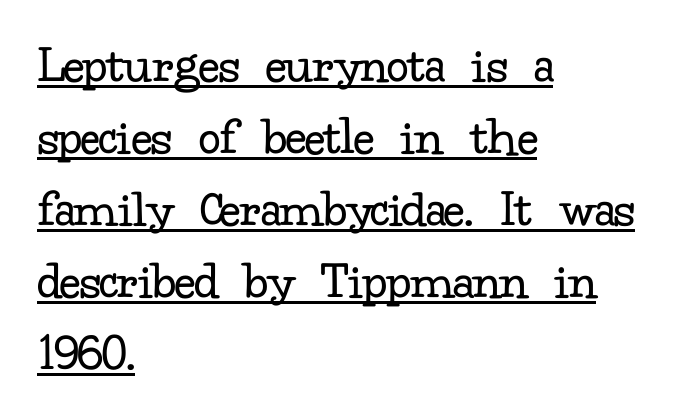
These lines are rendered in a variable-pitch font. The setting favours the left margin, as ordinary paragraphs usually do. This rendering leaves character spacing at its baseline value. Small tapered or slab feet sit at the stroke ends, so this counts as serif.
